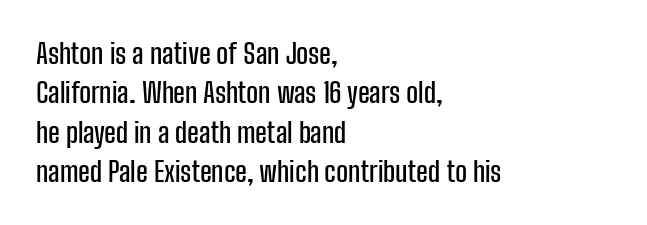
Q: Is the text italic (slanted)? A: No, it is upright.
Q: Is the typeface a serif or a sans-serif typeface? A: Sans-serif.
Q: Is the text underlined? A: No.
Q: How is the paragraph aligned? A: Left-aligned.
Q: Is the spacing between letters normal or unusually wide? A: Normal.
Q: Is the spacing between lines tight, normal or loose? A: Normal.
Q: Width (condensed, normal, or wide)? A: Condensed.
Q: Stroke contrast? A: Low.
Q: x-height? A: Medium.
Q: Monospaced? A: No.
